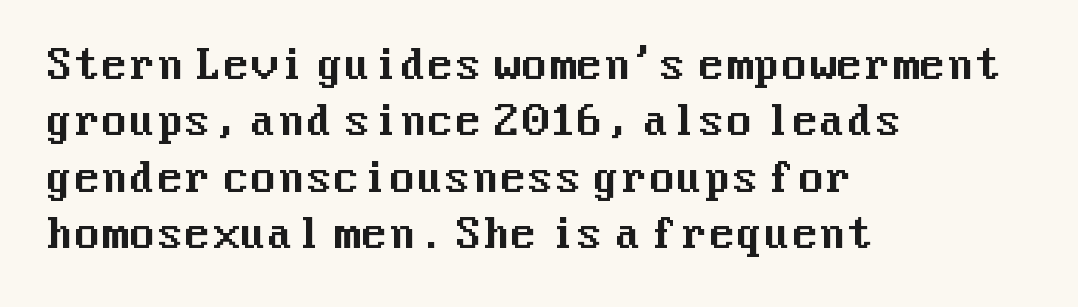
The image shows 40 px sans-serif type, upright; set left-aligned, normal line spacing (1.41x), normal letter spacing, not underlined; medium stroke contrast and a medium x-height.
